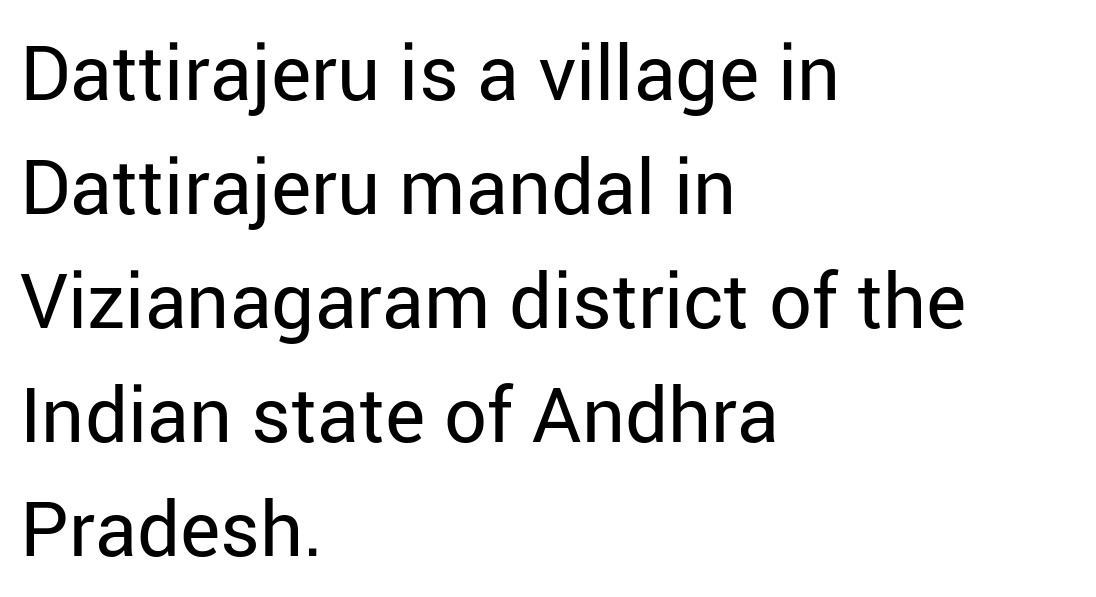
Notice how descenders clear the ascenders below comfortably — that's standard leading. The rag falls on the right side of this text block. The strokes are not fattened; the text isn't bold. The letters advance in unequal steps, a hallmark of proportional type.
